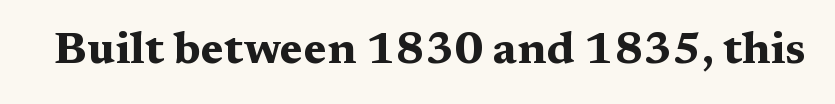
Q: Is the text bold? A: Yes.
Q: Is the text italic (slanted)? A: No, it is upright.
Q: Is the typeface a serif or a sans-serif typeface? A: Serif.
Q: Is the text underlined? A: No.
Q: Is the spacing between letters normal or unusually wide? A: Normal.
Q: Width (condensed, normal, or wide)? A: Wide.
Q: Stroke contrast? A: Medium.
Q: x-height? A: Medium.
Q: Monospaced? A: No.
